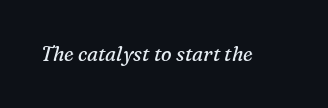
The lettering tilts uniformly, giving the passage an italic look. Descenders are the only things crossing below the line. The rendering keeps characters at their native spacing. A quiet, ordinary-to-light weight characterises the typeface.
